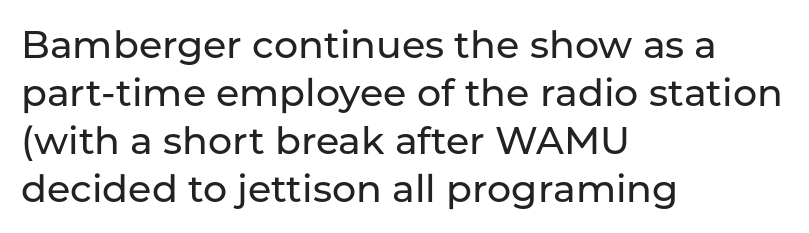
Q: Is the text italic (slanted)? A: No, it is upright.
Q: Is the typeface a serif or a sans-serif typeface? A: Sans-serif.
Q: Is the text underlined? A: No.
Q: How is the paragraph aligned? A: Left-aligned.
Q: Is the spacing between letters normal or unusually wide? A: Normal.
Q: Is the spacing between lines tight, normal or loose? A: Normal.
Q: Width (condensed, normal, or wide)? A: Normal.
Q: Stroke contrast? A: Low.
Q: x-height? A: Medium.
Q: Monospaced? A: No.
